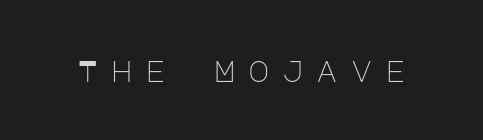
Beneath every word, the page is bare. Stem width sits at or under what a default text font uses. The specimen reads as upright at a glance. Observe the wide spacing: letters keep a clear distance from each other. Observe the absence of serifs on each vertical stroke in this sample.
